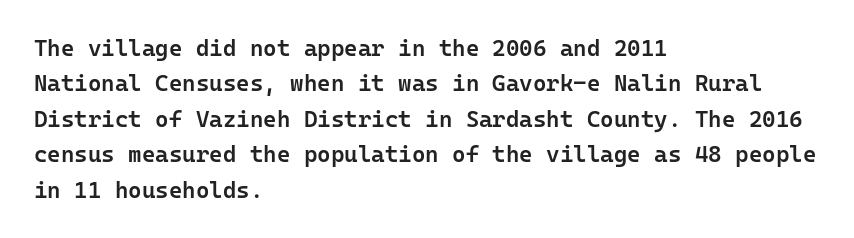
A bit beefed up — I'd call it semibold rather than bold. Upright lettering throughout. Students, observe: this is what conventionally led text looks like. The typesetter chose a ragged-right arrangement here. The rendering keeps characters at their native spacing. Only glyphs here, with clear space below each row.
